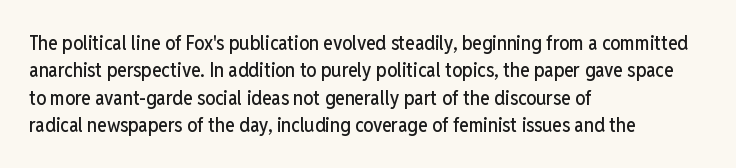
The specimen omits any rule beneath the text block's lines. The face used here is rendered with its standard letterfit. Posture: straight, roman, zero tilt. A student would call this left alignment; a typographer would say flush left, rag right. If you measured baseline to baseline, you'd find a middling distance.
